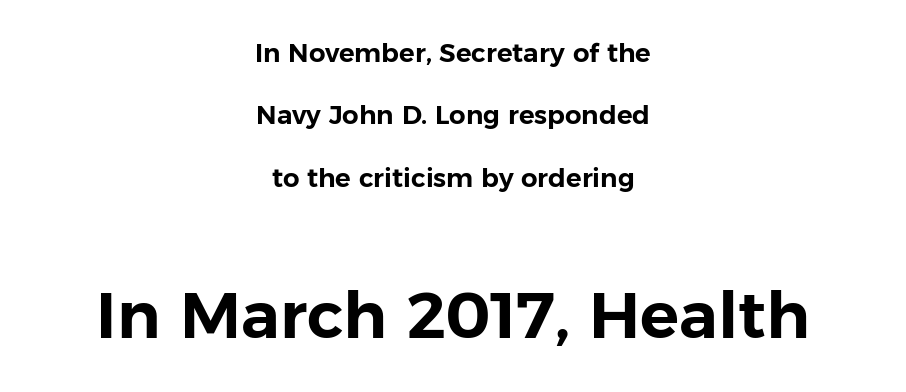
The image shows 65 px sans-serif type, upright; set centered, loose line spacing (2.4x), normal letter spacing, not underlined; the second (bottom) block is 2.5x larger; low stroke contrast and a medium x-height.
